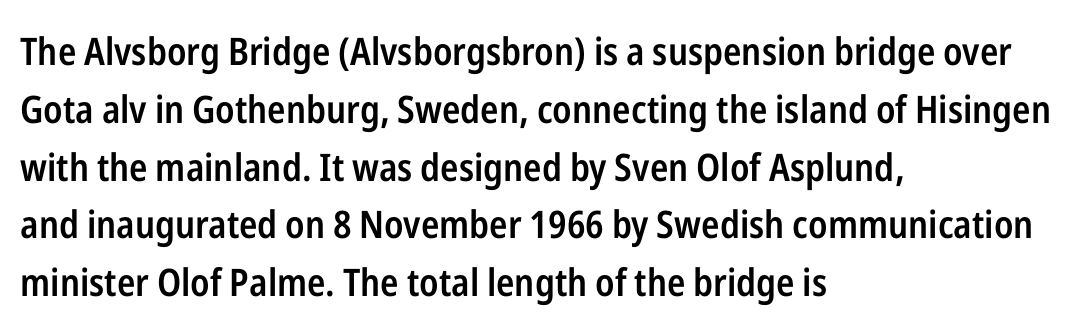
{"serif": "no", "italic": "no", "bold": "semi", "weight": "semibold", "width": "condensed", "stroke_contrast": "low", "x_height": "medium", "monospaced": "no", "underline": "no", "align": "left", "line_spacing": "normal", "line_spacing_ratio": 1.52, "letter_spacing": "normal", "letter_spacing_em": 0.0, "glyph_px": 38}
